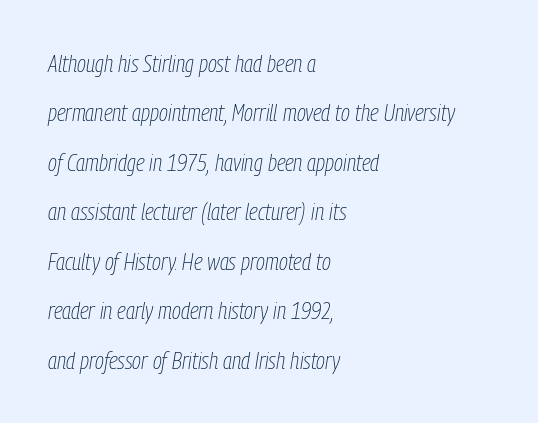
Q: Is the text bold? A: No.
Q: Is the text italic (slanted)? A: Yes, it leans right by about 9 degrees.
Q: Is the text underlined? A: No.
Q: How is the paragraph aligned? A: Left-aligned.
Q: Is the spacing between letters normal or unusually wide? A: Normal.
Q: Is the spacing between lines tight, normal or loose? A: Loose.
